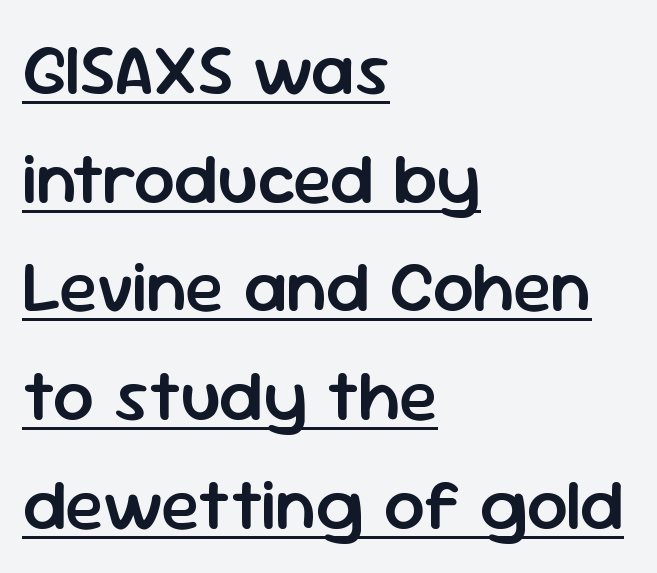
Typographic density is moderately raised because the face is semibold. The rendering uses natural spacing where letterforms have individual widths. Teacher's note: observe the even left margin — that is flush-left alignment. Somebody hit Ctrl+U on this one — the words are underlined. The space between consecutive lines is moderate.
